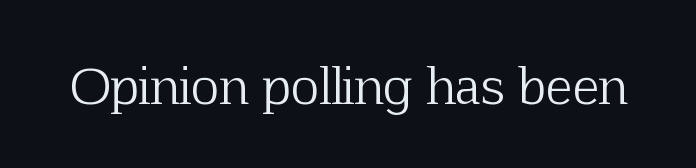
Decoration check: the copy has no underline. No italicization has been applied; the sample stays upright. Default kerning and tracking; the words read as compact shapes. The weight tops out at a normal text grade. Does the type have serifs? Yes, each stem ends in a small foot.
